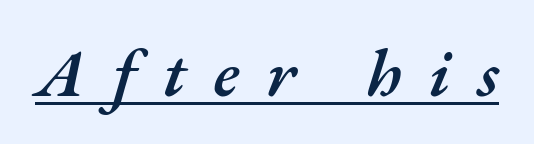
{"italic": "yes", "lean": "right", "slant_degrees": 17, "bold": "semi", "weight": "semibold", "width": "normal", "stroke_contrast": "medium", "x_height": "small", "monospaced": "no", "underline": "yes", "letter_spacing": "wide", "letter_spacing_em": 0.4, "glyph_px": 68}
